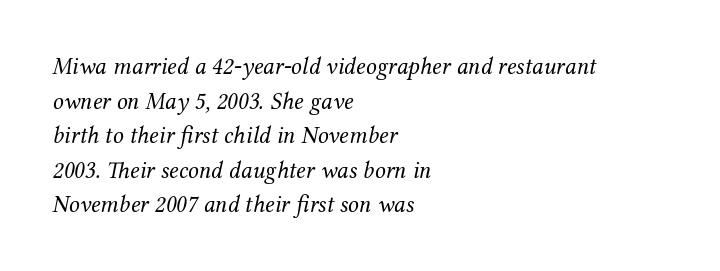
Q: Is the text bold? A: No.
Q: Is the text italic (slanted)? A: Yes, it leans right by about 12 degrees.
Q: Is the text underlined? A: No.
Q: How is the paragraph aligned? A: Left-aligned.
Q: Is the spacing between letters normal or unusually wide? A: Normal.
Q: Is the spacing between lines tight, normal or loose? A: Normal.
